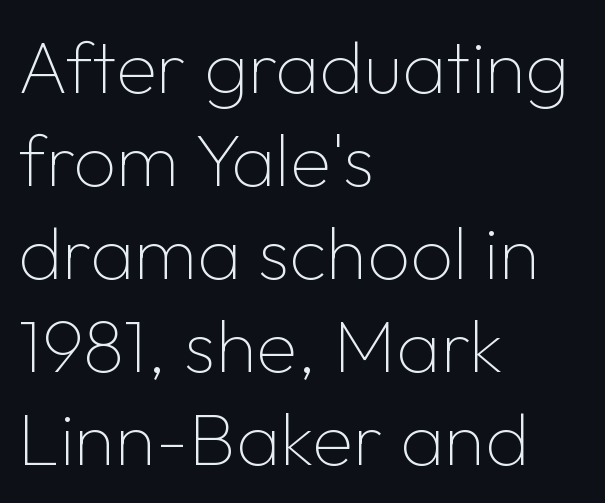
Q: Is the text bold? A: No.
Q: Is the text italic (slanted)? A: No, it is upright.
Q: Is the typeface a serif or a sans-serif typeface? A: Sans-serif.
Q: Is the text underlined? A: No.
Q: How is the paragraph aligned? A: Left-aligned.
Q: Is the spacing between letters normal or unusually wide? A: Normal.
Q: Width (condensed, normal, or wide)? A: Normal.
Q: Stroke contrast? A: Low.
Q: x-height? A: Medium.
Q: Monospaced? A: No.
